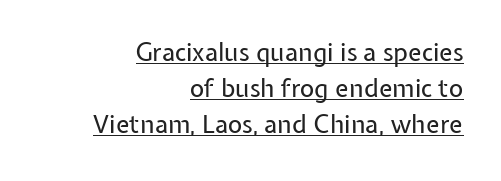
Q: Is the text bold? A: No.
Q: Is the text italic (slanted)? A: No, it is upright.
Q: Is the text underlined? A: Yes.
Q: How is the paragraph aligned? A: Right-aligned.
Q: Is the spacing between letters normal or unusually wide? A: Normal.
Q: Is the spacing between lines tight, normal or loose? A: Normal.
